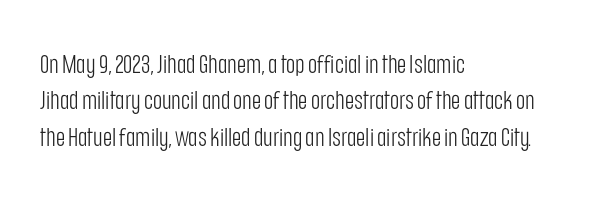
Q: Is the text bold? A: No.
Q: Is the text italic (slanted)? A: No, it is upright.
Q: Is the text underlined? A: No.
Q: How is the paragraph aligned? A: Left-aligned.
Q: Is the spacing between letters normal or unusually wide? A: Normal.
Q: Is the spacing between lines tight, normal or loose? A: Normal.
